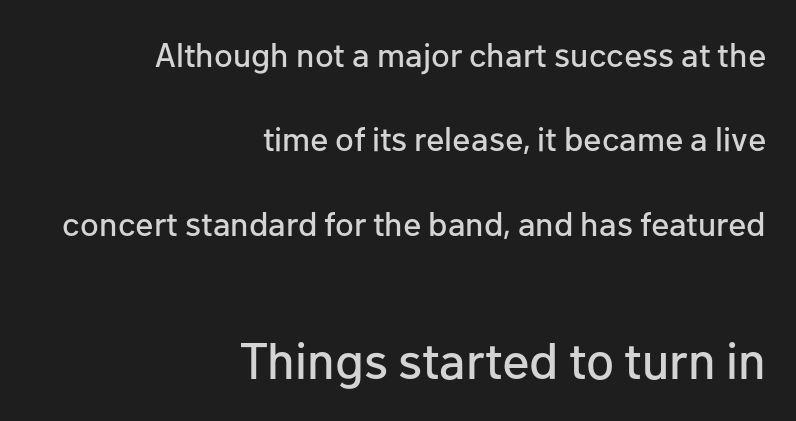
{"serif": "no", "italic": "no", "width": "normal", "stroke_contrast": "low", "x_height": "medium", "monospaced": "no", "underline": "no", "align": "right", "line_spacing": "loose", "line_spacing_ratio": 2.48, "letter_spacing": "normal", "letter_spacing_em": 0.0, "larger_block": "second", "size_ratio": 1.5, "glyph_px": 51}
